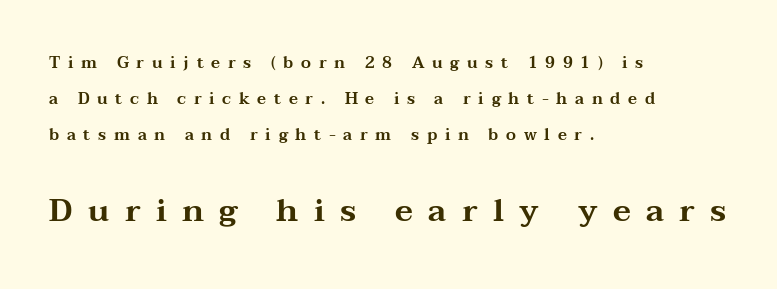
The image shows 32 px wide serif type, upright; set left-aligned, loose line spacing (2.26x), unusually wide letter spacing (+0.48 em), not underlined; the second (bottom) block is 2.0x larger; medium stroke contrast and a medium x-height.
